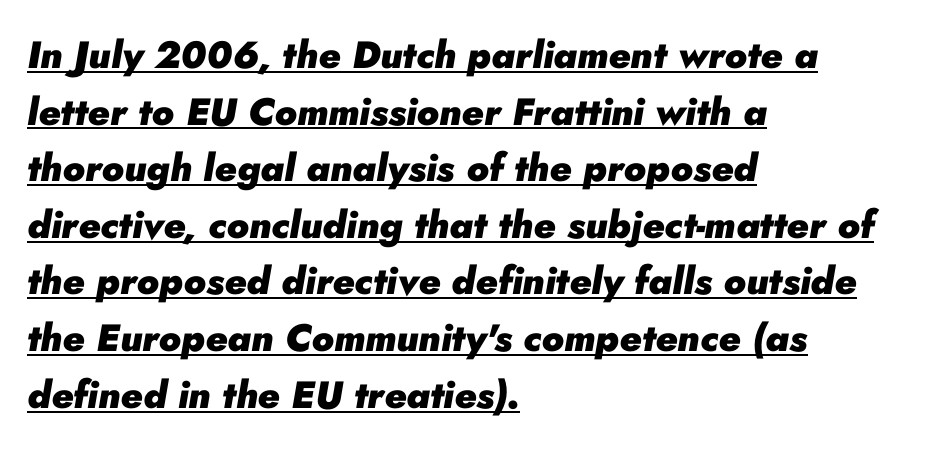
{"italic": "yes", "lean": "right", "slant_degrees": 10, "bold": "yes", "weight": "heavy", "width": "normal", "stroke_contrast": "low", "x_height": "small", "monospaced": "no", "underline": "yes", "align": "left", "line_spacing": "normal", "line_spacing_ratio": 1.49, "letter_spacing": "normal", "letter_spacing_em": 0.0, "glyph_px": 38}
